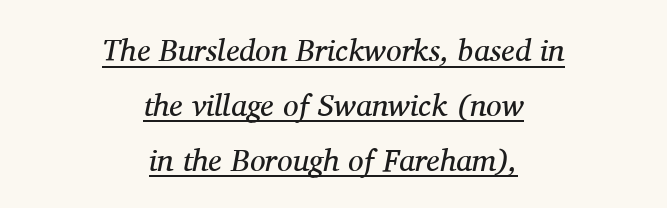
The image shows 31 px regular-weight serif type, italic (leaning right); set centered, line spacing 1.77x, normal letter spacing, underlined; medium stroke contrast and a medium x-height.
